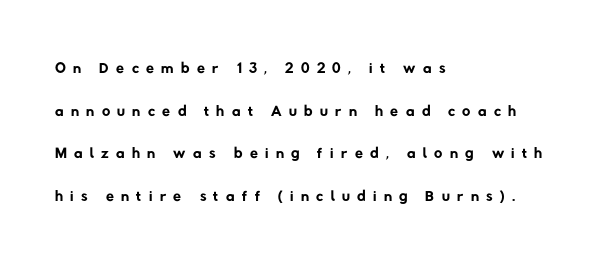
The image shows 23 px text type; set left-aligned, line spacing 1.85x, unusually wide letter spacing (+0.32 em), not underlined.
